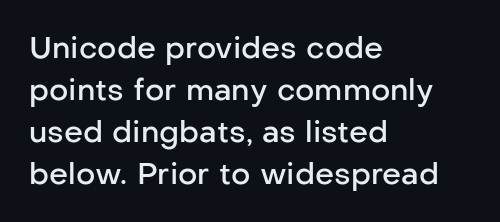
The paragraph has a hard left edge and a soft right edge. Serifs: no, the terminals of the letterforms are clean. Characters follow at the spacing the type designer built in. Typographic density is moderately raised because the face is semibold. Unlike italic type, these characters show no tilt at all. Varying glyph widths throughout — classic text-font behaviour.
